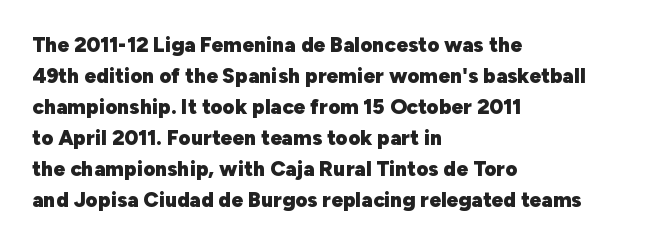
{"italic": "no", "bold": "yes", "underline": "no", "align": "left", "line_spacing": "normal", "line_spacing_ratio": 1.48, "letter_spacing": "normal", "letter_spacing_em": 0.0, "glyph_px": 21}
